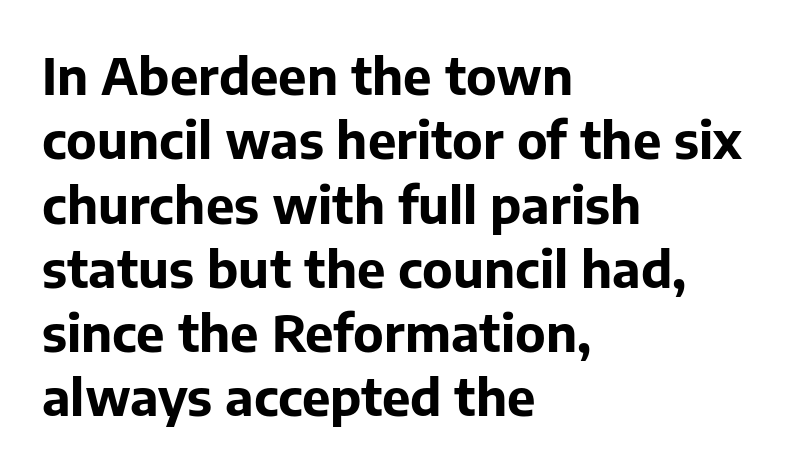
The image shows 51 px bold sans-serif type, upright; set left-aligned, normal line spacing (1.26x), normal letter spacing, not underlined; low stroke contrast and a medium x-height.
